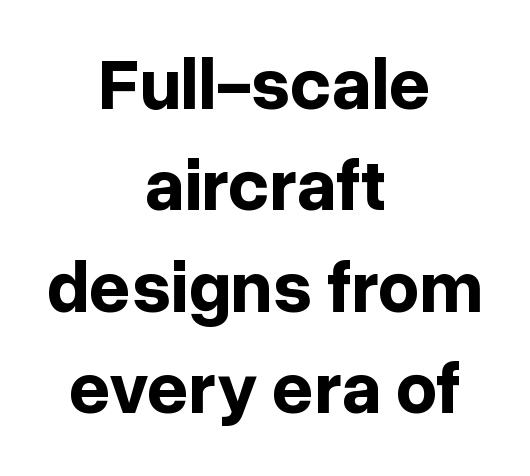
Ordinary non-slanted type is in use. Each line is balanced around a shared central axis. The words here are not underlined. The typesetting leans heavy: a genuine bold. Does the type have serifs? No, each stem ends abruptly. Each new line begins a customary step beneath the previous one.
